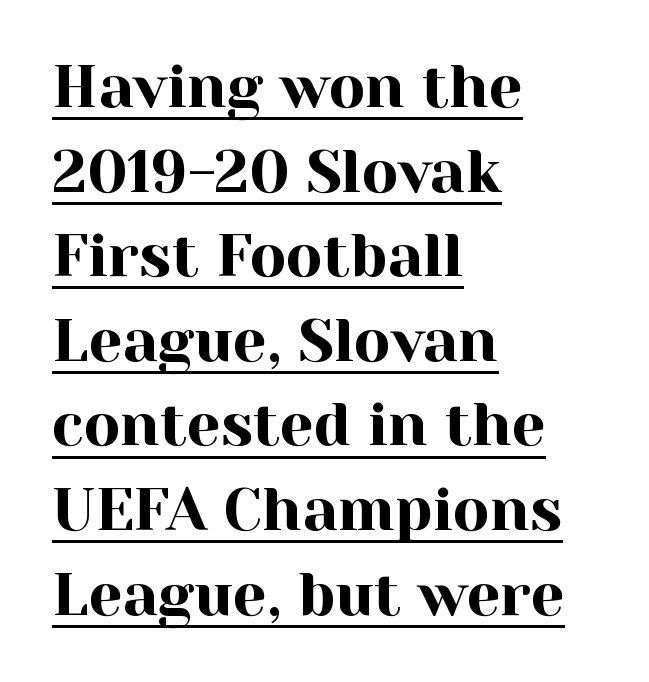
Regarding serifs, this sample has them. Honestly, the underline is the first thing you notice here. A typesetter would call this proportional, since set widths differ per character. Inter-character spacing is left at the font's built-in metrics.
